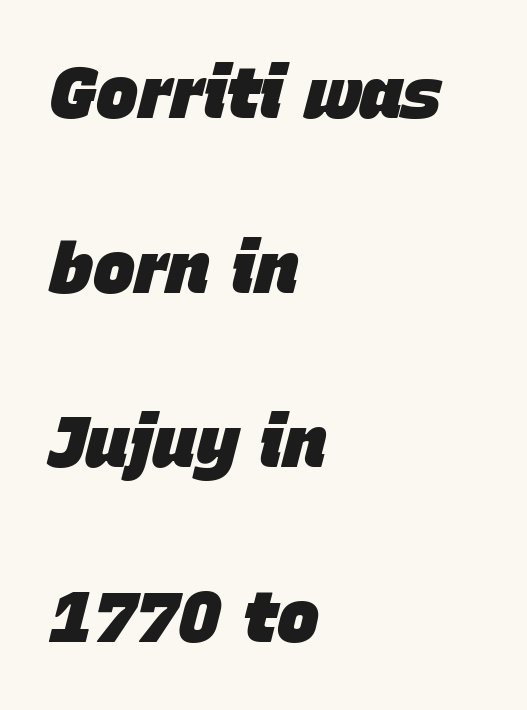
{"italic": "yes", "lean": "right", "slant_degrees": 15, "bold": "yes", "weight": "heavy", "width": "normal", "stroke_contrast": "low", "x_height": "large", "monospaced": "no", "underline": "no", "align": "left", "line_spacing": "loose", "line_spacing_ratio": 2.46, "letter_spacing": "normal", "letter_spacing_em": 0.0, "glyph_px": 71}
